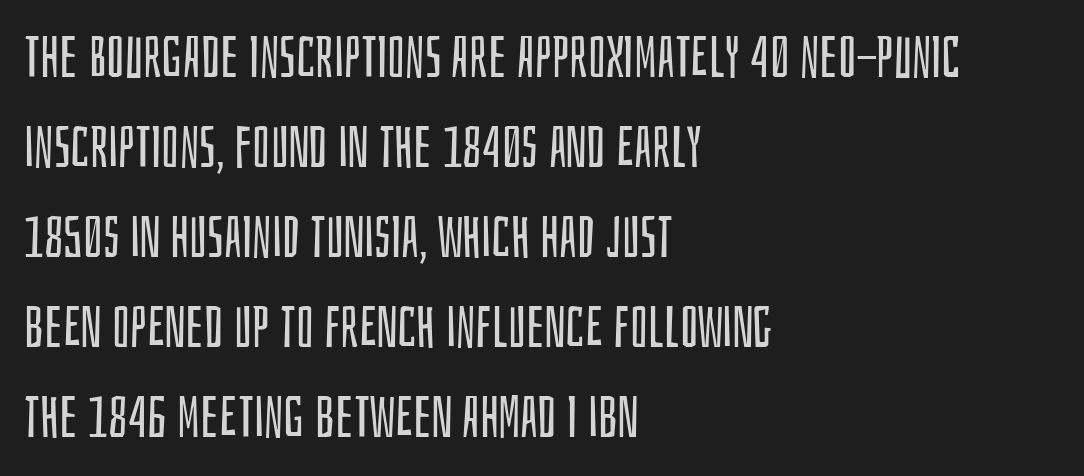
The image shows 58 px regular-weight, condensed sans-serif type, upright; set left-aligned, normal line spacing (1.55x), normal letter spacing, not underlined; low stroke contrast and a large x-height.
